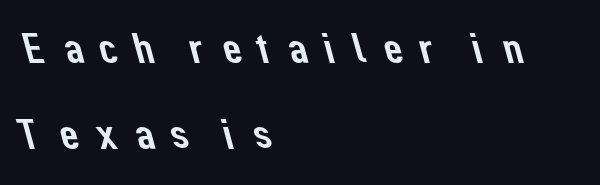
{"serif": "no", "width": "normal", "stroke_contrast": "low", "x_height": "medium", "monospaced": "no", "underline": "no", "align": "left", "line_spacing": "loose", "line_spacing_ratio": 2.04, "letter_spacing": "wide", "letter_spacing_em": 0.28, "glyph_px": 42}
